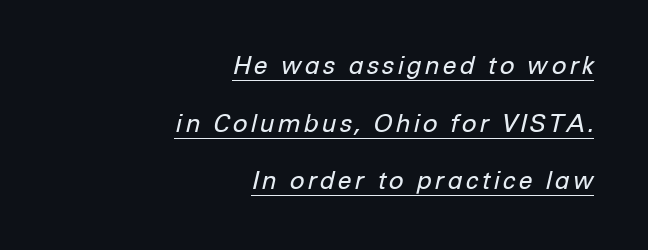
{"italic": "yes", "lean": "right", "slant_degrees": 12, "bold": "no", "underline": "yes", "align": "right", "line_spacing": "loose", "line_spacing_ratio": 2.31, "glyph_px": 25}
